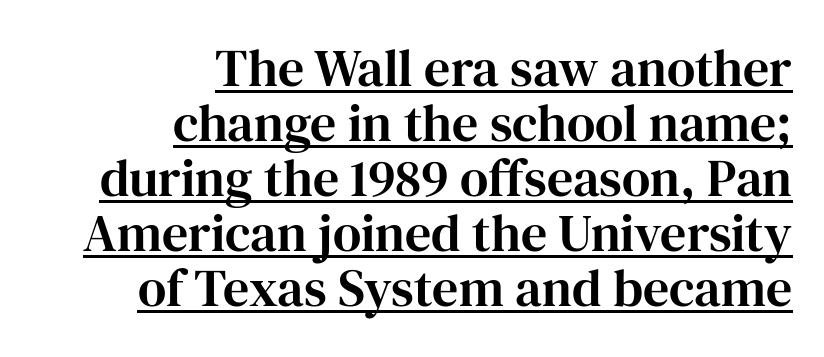
The image shows 52 px serif type, upright; set right-aligned, tight line spacing (1.06x), normal letter spacing, underlined; high stroke contrast and a medium x-height.
